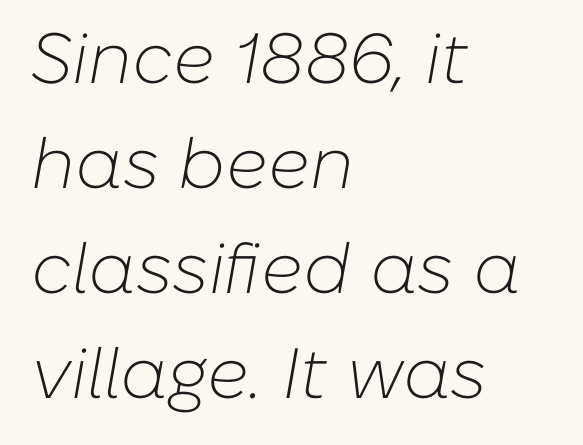
{"italic": "yes", "lean": "right", "slant_degrees": 10, "bold": "no", "weight": "light", "width": "normal", "stroke_contrast": "low", "x_height": "medium", "monospaced": "no", "underline": "no", "align": "left", "line_spacing": "normal", "line_spacing_ratio": 1.48, "letter_spacing": "normal", "letter_spacing_em": 0.0, "glyph_px": 71}
